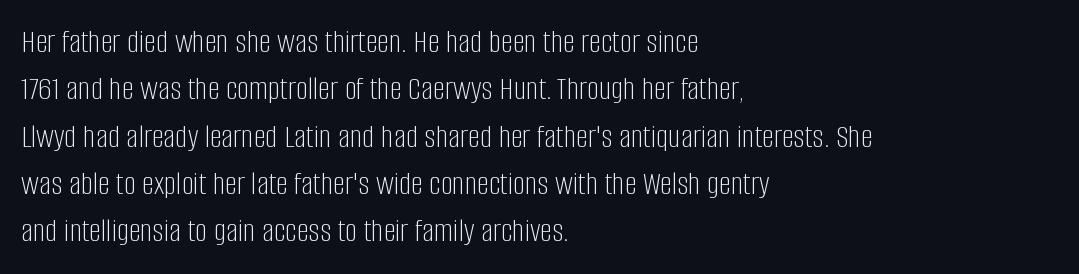
A typesetter would call this proportional, since set widths differ per character. A typesetter would call this leading conventional body-copy spacing. Weight: regular or lighter. Nope, not italic — everything's standing straight. Look at the bottom of the vertical strokes: they stop flat, with no serifs.
